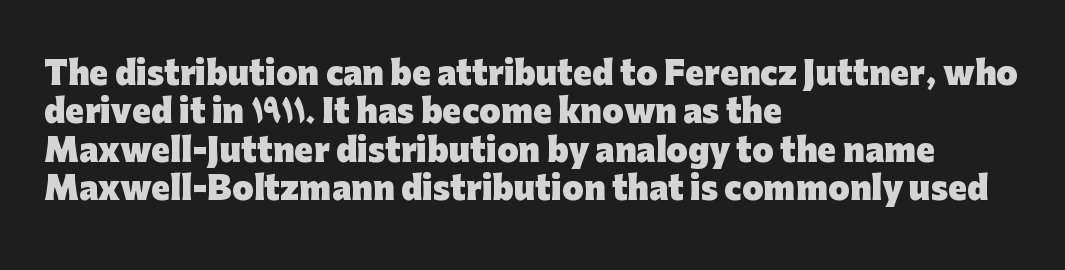
{"serif": "no", "italic": "no", "bold": "yes", "weight": "heavy", "width": "normal", "stroke_contrast": "low", "x_height": "medium", "monospaced": "no", "underline": "no", "align": "left", "line_spacing_ratio": 1.24, "letter_spacing": "normal", "letter_spacing_em": 0.0, "glyph_px": 31}
